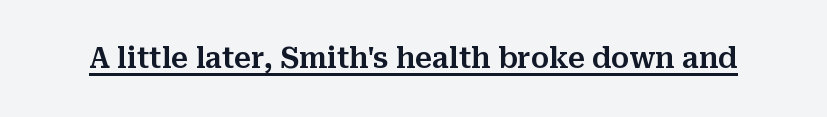
Somebody hit Ctrl+U on this one — the words are underlined. Unlike italic type, these characters show no tilt at all. Letterform terminals end in serifs throughout the passage. The face used here is proportionally spaced, like ordinary book or web type. The letterforms sit shoulder to shoulder at normal distance.
